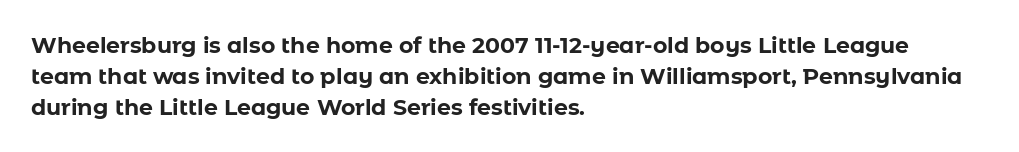
The image shows 22 px bold type, upright; set left-aligned, normal line spacing (1.4x), normal letter spacing, not underlined.
